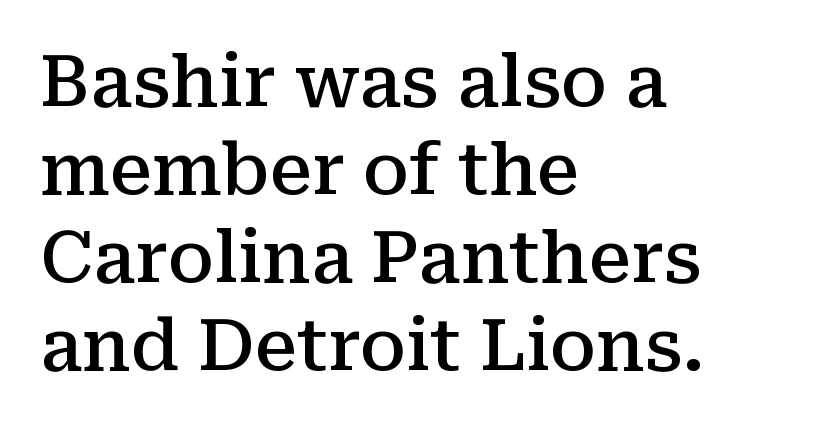
{"serif": "yes", "italic": "no", "bold": "semi", "weight": "semibold", "width": "normal", "stroke_contrast": "medium", "x_height": "medium", "monospaced": "no", "underline": "no", "align": "left", "line_spacing_ratio": 1.24, "letter_spacing": "normal", "letter_spacing_em": 0.0, "glyph_px": 71}
